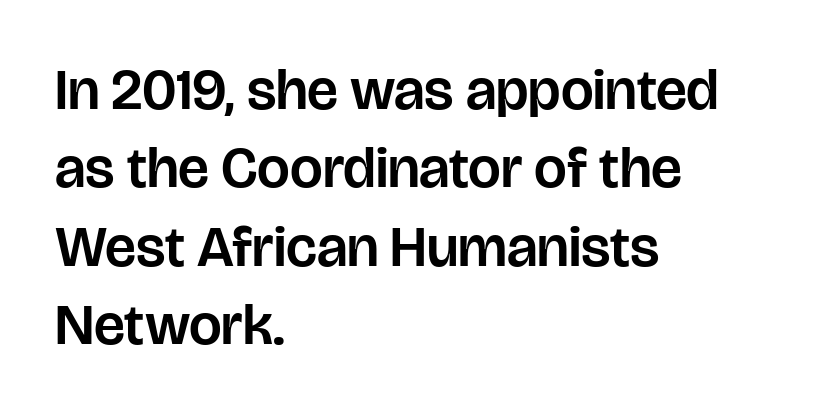
The image shows 58 px sans-serif type, upright; set left-aligned, normal line spacing (1.35x), normal letter spacing, not underlined; low stroke contrast and a large x-height.
